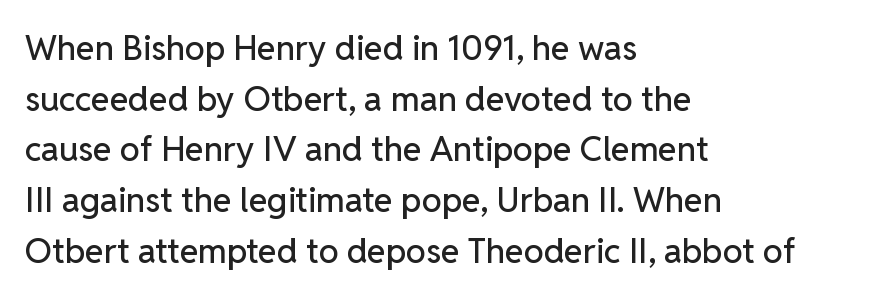
{"serif": "no", "italic": "no", "width": "normal", "stroke_contrast": "low", "x_height": "medium", "monospaced": "no", "underline": "no", "align": "left", "line_spacing": "normal", "line_spacing_ratio": 1.49, "letter_spacing": "normal", "letter_spacing_em": 0.0, "glyph_px": 34}
